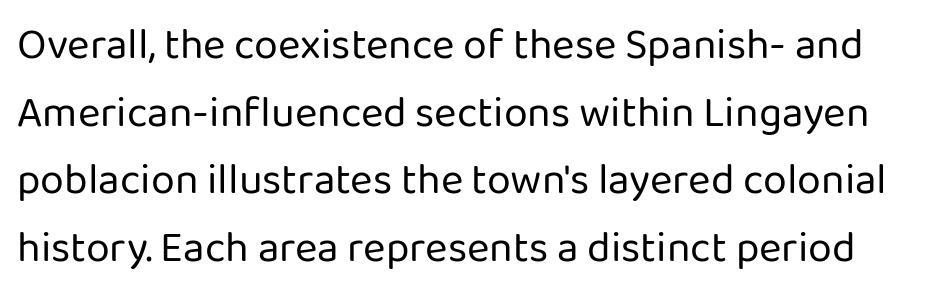
{"serif": "no", "italic": "no", "bold": "no", "weight": "regular", "width": "normal", "stroke_contrast": "low", "x_height": "medium", "monospaced": "no", "underline": "no", "line_spacing": "normal", "line_spacing_ratio": 1.57, "letter_spacing": "normal", "letter_spacing_em": 0.0, "glyph_px": 43}
